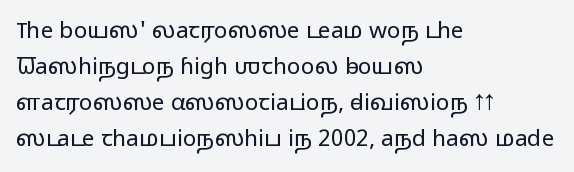
{"italic": "no", "bold": "no", "underline": "no", "align": "left", "line_spacing": "normal", "line_spacing_ratio": 1.56, "letter_spacing": "normal", "letter_spacing_em": 0.0, "glyph_px": 23}
